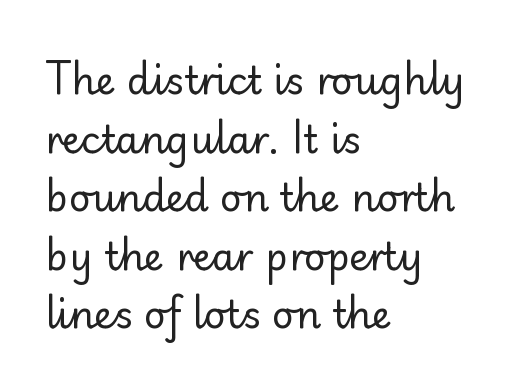
Q: Is the text bold? A: No.
Q: Is the text italic (slanted)? A: No, it is upright.
Q: Is the typeface a serif or a sans-serif typeface? A: Sans-serif.
Q: Is the text underlined? A: No.
Q: How is the paragraph aligned? A: Left-aligned.
Q: Is the spacing between letters normal or unusually wide? A: Normal.
Q: Is the spacing between lines tight, normal or loose? A: Normal.
Q: Width (condensed, normal, or wide)? A: Normal.
Q: Stroke contrast? A: Low.
Q: x-height? A: Small.
Q: Monospaced? A: No.
